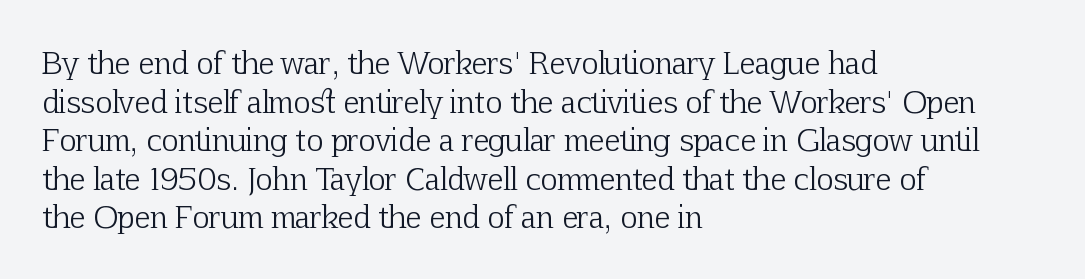
Q: Is the text bold? A: No.
Q: Is the text italic (slanted)? A: No, it is upright.
Q: Is the typeface a serif or a sans-serif typeface? A: Serif.
Q: Is the text underlined? A: No.
Q: How is the paragraph aligned? A: Left-aligned.
Q: Is the spacing between letters normal or unusually wide? A: Normal.
Q: Is the spacing between lines tight, normal or loose? A: Normal.
Q: Width (condensed, normal, or wide)? A: Normal.
Q: Stroke contrast? A: Low.
Q: x-height? A: Medium.
Q: Monospaced? A: No.
